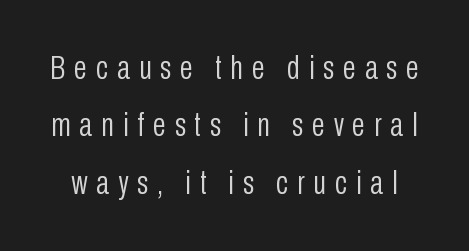
{"serif": "no", "italic": "no", "bold": "no", "weight": "light", "width": "condensed", "stroke_contrast": "low", "x_height": "medium", "monospaced": "no", "underline": "no", "line_spacing": "normal", "line_spacing_ratio": 1.69, "letter_spacing": "wide", "letter_spacing_em": 0.26, "glyph_px": 34}
